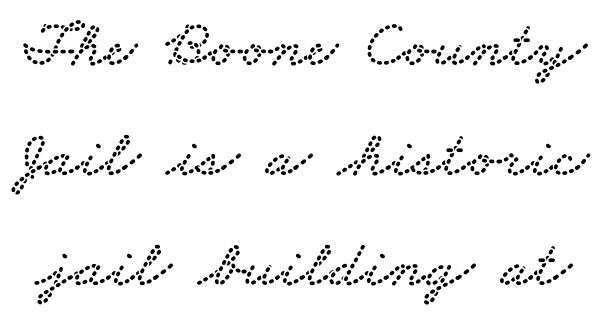
Look at the tracking — it's just the regular setting, nothing added. The baseline area is clear. The letters advance in unequal steps, a hallmark of proportional type. Rows of type keep a routine distance in the vertical direction.
